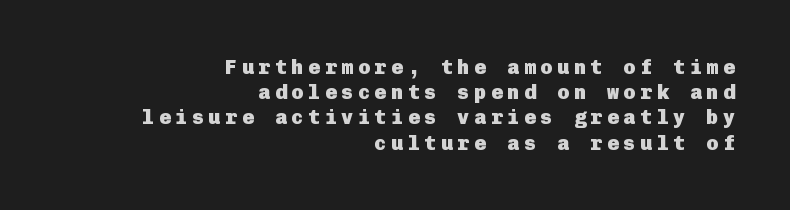
Q: Is the text bold? A: Yes.
Q: Is the text italic (slanted)? A: No, it is upright.
Q: Is the text underlined? A: No.
Q: How is the paragraph aligned? A: Right-aligned.
Q: Is the spacing between letters normal or unusually wide? A: Unusually wide.
Q: Is the spacing between lines tight, normal or loose? A: Normal.
